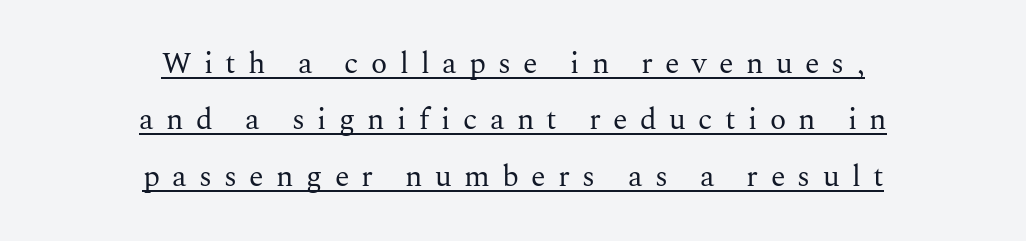
The image shows 30 px regular-weight serif type, upright; set centered, line spacing 1.88x, unusually wide letter spacing (+0.41 em), underlined; medium stroke contrast and a medium x-height.
